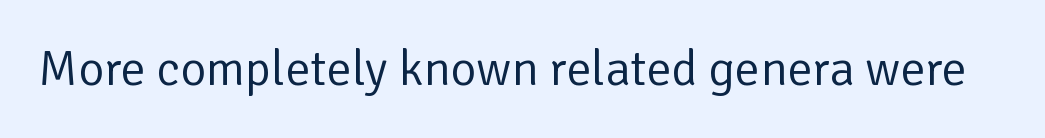
Q: Is the text bold? A: No.
Q: Is the text italic (slanted)? A: No, it is upright.
Q: Is the typeface a serif or a sans-serif typeface? A: Sans-serif.
Q: Is the text underlined? A: No.
Q: Is the spacing between letters normal or unusually wide? A: Normal.
Q: Width (condensed, normal, or wide)? A: Normal.
Q: Stroke contrast? A: Low.
Q: x-height? A: Medium.
Q: Monospaced? A: No.
